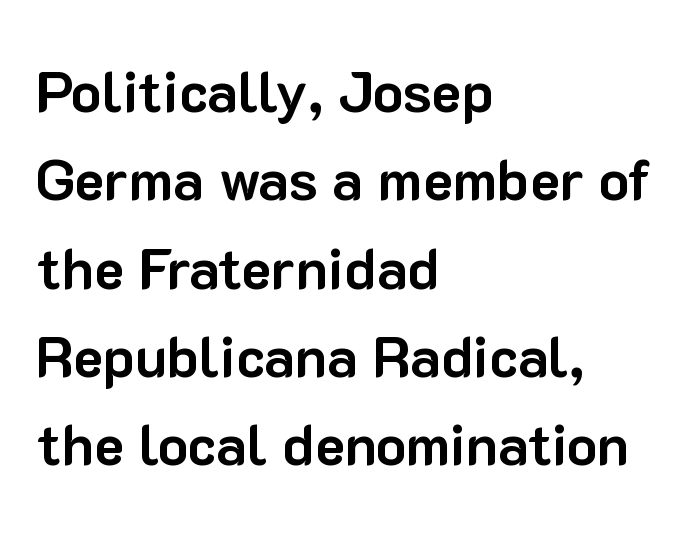
{"serif": "no", "italic": "no", "bold": "yes", "weight": "bold", "width": "normal", "stroke_contrast": "low", "x_height": "medium", "monospaced": "no", "underline": "no", "align": "left", "line_spacing": "normal", "line_spacing_ratio": 1.55, "letter_spacing": "normal", "letter_spacing_em": 0.0, "glyph_px": 57}
